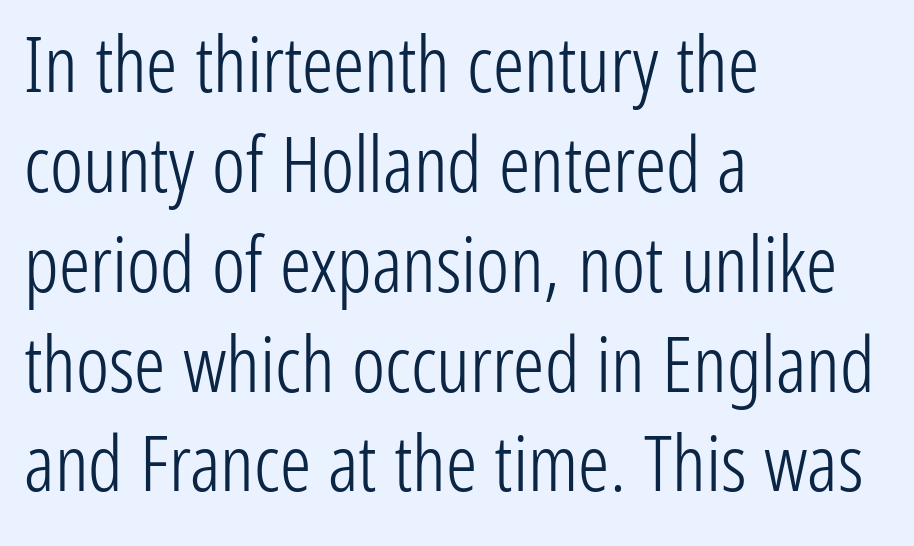
{"serif": "no", "italic": "no", "bold": "no", "weight": "light", "width": "condensed", "stroke_contrast": "low", "x_height": "medium", "monospaced": "no", "underline": "no", "align": "left", "line_spacing": "normal", "line_spacing_ratio": 1.28, "letter_spacing": "normal", "letter_spacing_em": 0.0, "glyph_px": 78}
